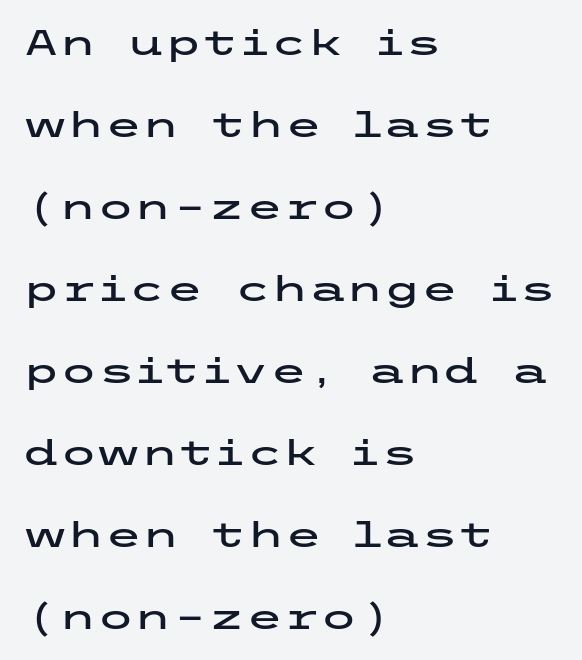
The text block is weighted toward the left margin, trailing off unevenly rightward. The characters display no serif detailing; their extremities are plain. Rule under the text: the space is simply empty. What's the leading like? Stretched, with rows far apart. The axis of the letterforms is exactly vertical. There is no visible air inserted between adjacent glyphs.
